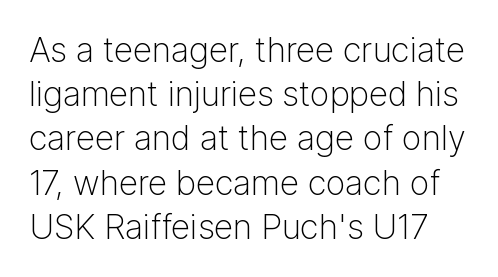
These lines sit exactly where default settings would place them. The typeface chosen for these lines omits serifs. Is the type heavy? It reads as light-to-regular instead. Students, note that the glyphs here touch the page at normal intervals.
